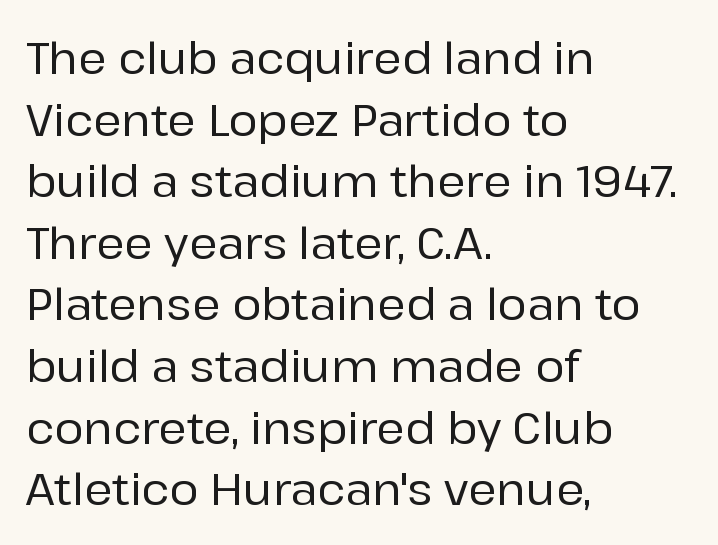
There is no visible air inserted between adjacent glyphs. The glyphs are unaccompanied by any horizontal stroke below them. Do the characters align in a grid? No, the font is proportional. Each new line begins a customary step beneath the previous one.
